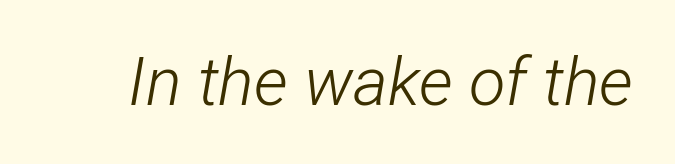
{"italic": "yes", "lean": "right", "slant_degrees": 12, "bold": "no", "weight": "light", "width": "condensed", "stroke_contrast": "low", "x_height": "medium", "monospaced": "no", "underline": "no", "letter_spacing": "normal", "letter_spacing_em": 0.0, "glyph_px": 67}
